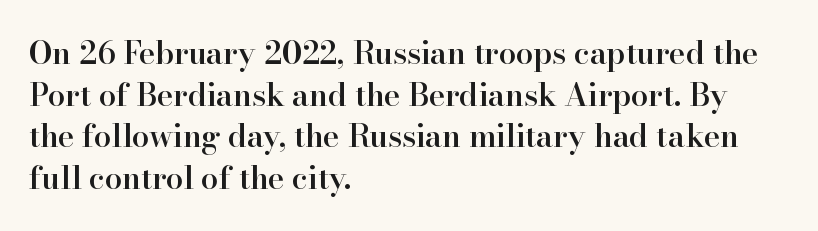
Stroke thickness is moderately raised; the sample reads as semibold. The letters sit at their default tracking, neither squeezed nor spread. Do the characters align in a grid? No, the font is proportional. How would I describe the line gaps? Plain and ordinary. Plain, unruled lines of type.
